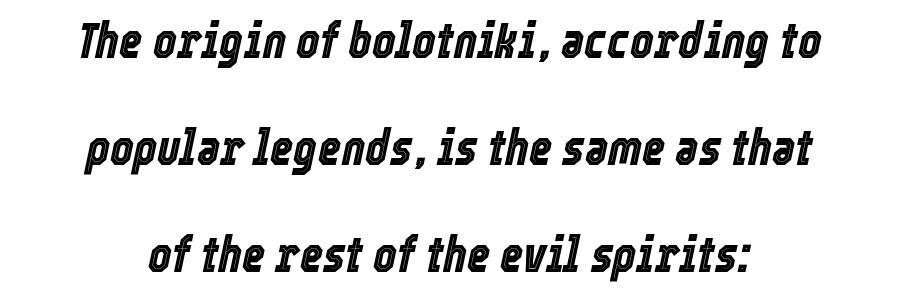
{"italic": "yes", "lean": "right", "slant_degrees": 12, "width": "condensed", "x_height": "medium", "monospaced": "no", "underline": "no", "align": "center", "line_spacing": "loose", "line_spacing_ratio": 2.14, "letter_spacing": "normal", "letter_spacing_em": 0.0, "glyph_px": 50}
